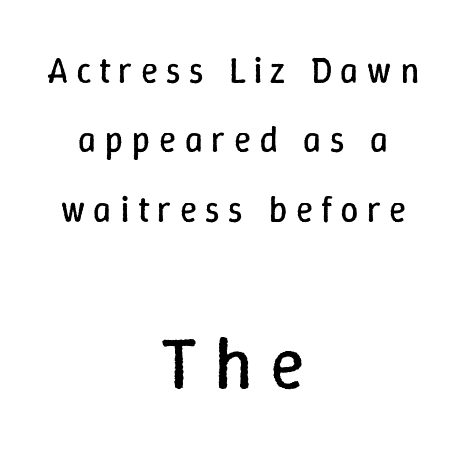
The image shows 73 px regular-weight type, upright; set centered, loose line spacing (1.93x), unusually wide letter spacing (+0.23 em), not underlined; the second (bottom) block is 2.03x larger; low stroke contrast and a medium x-height.
